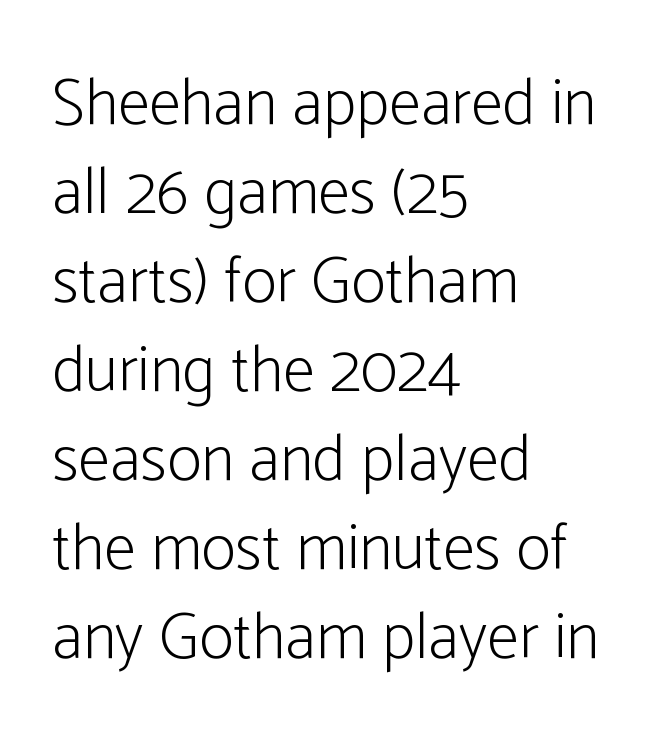
Q: Is the text bold? A: No.
Q: Is the text italic (slanted)? A: No, it is upright.
Q: Is the typeface a serif or a sans-serif typeface? A: Sans-serif.
Q: Is the text underlined? A: No.
Q: How is the paragraph aligned? A: Left-aligned.
Q: Is the spacing between letters normal or unusually wide? A: Normal.
Q: Is the spacing between lines tight, normal or loose? A: Normal.
Q: Width (condensed, normal, or wide)? A: Condensed.
Q: Stroke contrast? A: Low.
Q: x-height? A: Medium.
Q: Monospaced? A: No.
